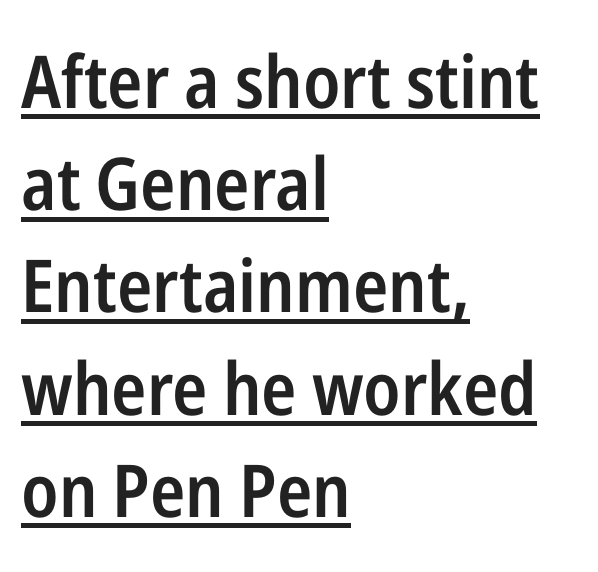
The image shows 73 px semibold, condensed sans-serif type, upright; set left-aligned, normal line spacing (1.4x), normal letter spacing, underlined; low stroke contrast and a medium x-height.
